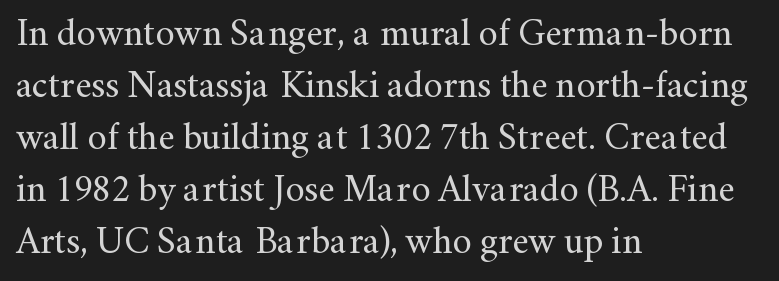
The rendering uses natural spacing where letterforms have individual widths. When letters stand straight like this, we call the style roman or upright. The block of text has a typical density, with ordinary space between rows. Nothing unusual about the tracking: characters are spaced as the font intends. Observe the serifs anchoring each vertical stroke in this sample. Clear beneath every line of the passage.
